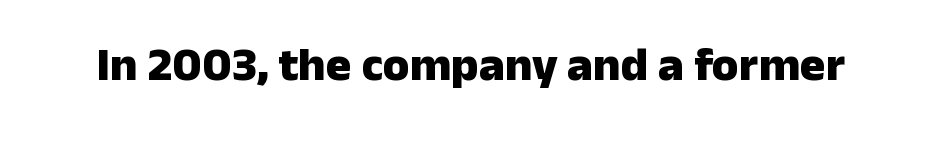
Notice how thick the strokes are: this is what a full bold looks like. The letters stand straight up with perfectly vertical stems. These lines are rendered in a variable-pitch font. Nobody drew a line under any word here. Nothing sits at the stroke ends, so this counts as sans-serif.
